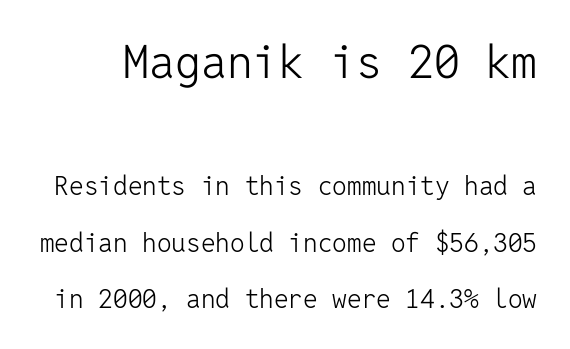
{"serif": "no", "italic": "no", "bold": "no", "weight": "light", "width": "normal", "stroke_contrast": "low", "x_height": "medium", "monospaced": "yes", "underline": "no", "line_spacing": "loose", "line_spacing_ratio": 2.18, "letter_spacing": "normal", "letter_spacing_em": 0.0, "larger_block": "first", "size_ratio": 1.77, "glyph_px": 46}
